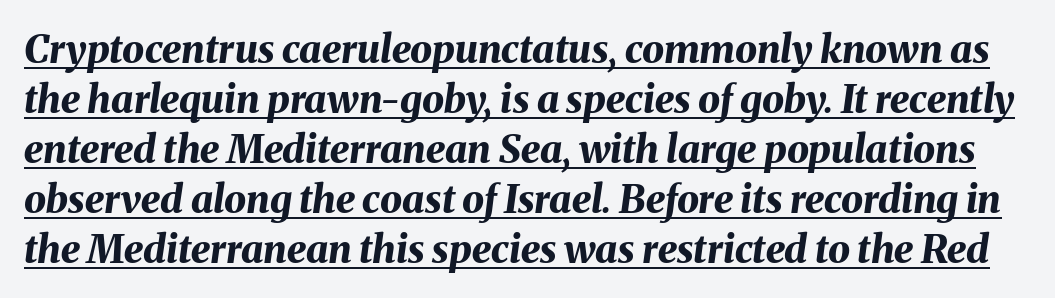
The image shows 39 px bold type, italic (leaning right); set normal line spacing (1.28x), normal letter spacing, underlined; medium stroke contrast and a medium x-height.
